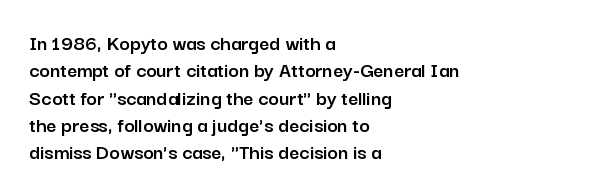
Q: Is the text italic (slanted)? A: No, it is upright.
Q: Is the text underlined? A: No.
Q: How is the paragraph aligned? A: Left-aligned.
Q: Is the spacing between letters normal or unusually wide? A: Normal.
